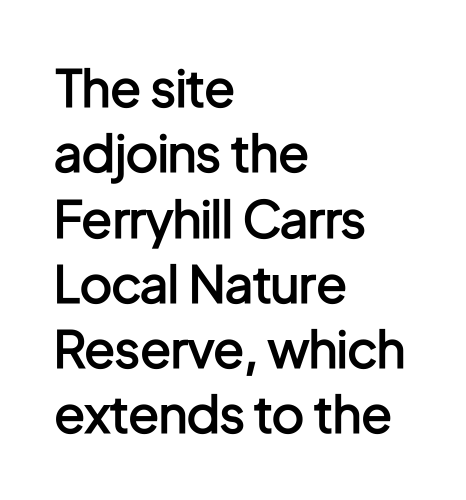
Q: Is the text bold? A: Semi-bold.
Q: Is the text italic (slanted)? A: No, it is upright.
Q: Is the typeface a serif or a sans-serif typeface? A: Sans-serif.
Q: Is the text underlined? A: No.
Q: How is the paragraph aligned? A: Left-aligned.
Q: Is the spacing between letters normal or unusually wide? A: Normal.
Q: Is the spacing between lines tight, normal or loose? A: Normal.
Q: Width (condensed, normal, or wide)? A: Condensed.
Q: Stroke contrast? A: Low.
Q: x-height? A: Medium.
Q: Monospaced? A: No.
